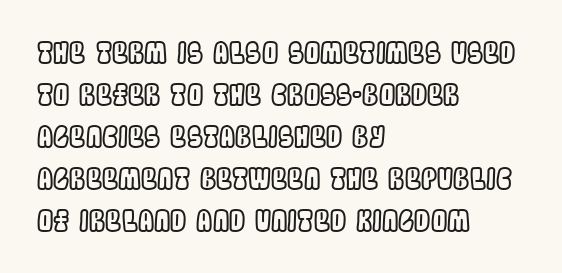
{"italic": "no", "width": "condensed", "x_height": "large", "monospaced": "no", "underline": "no", "align": "left", "line_spacing": "normal", "line_spacing_ratio": 1.45, "letter_spacing": "normal", "letter_spacing_em": 0.0, "glyph_px": 29}
